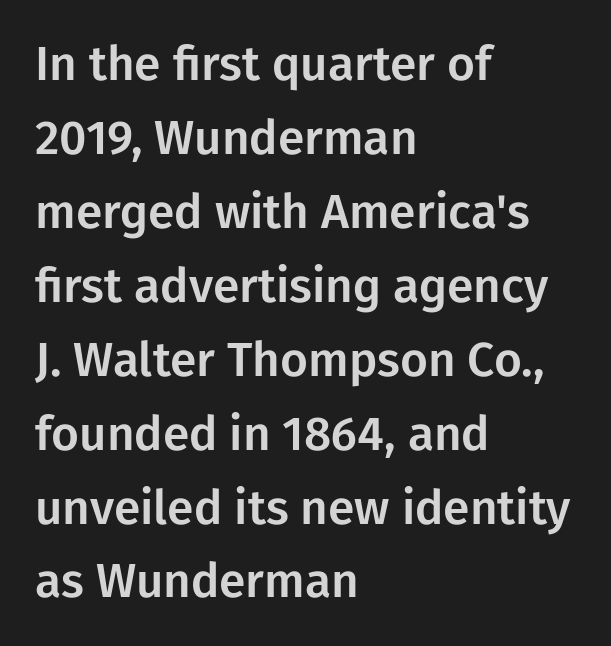
{"serif": "no", "italic": "no", "width": "normal", "stroke_contrast": "low", "x_height": "medium", "monospaced": "no", "underline": "no", "align": "left", "line_spacing": "normal", "line_spacing_ratio": 1.54, "letter_spacing": "normal", "letter_spacing_em": 0.0, "glyph_px": 48}
